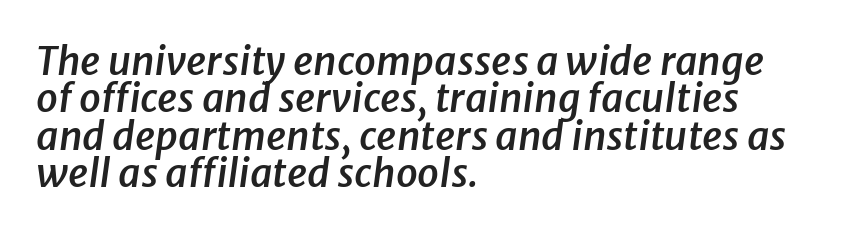
Q: Is the text bold? A: Semi-bold.
Q: Is the text italic (slanted)? A: Yes, it leans right by about 8 degrees.
Q: Is the text underlined? A: No.
Q: How is the paragraph aligned? A: Left-aligned.
Q: Is the spacing between letters normal or unusually wide? A: Normal.
Q: Is the spacing between lines tight, normal or loose? A: Tight.
Q: Width (condensed, normal, or wide)? A: Normal.
Q: Stroke contrast? A: Low.
Q: x-height? A: Medium.
Q: Monospaced? A: No.
